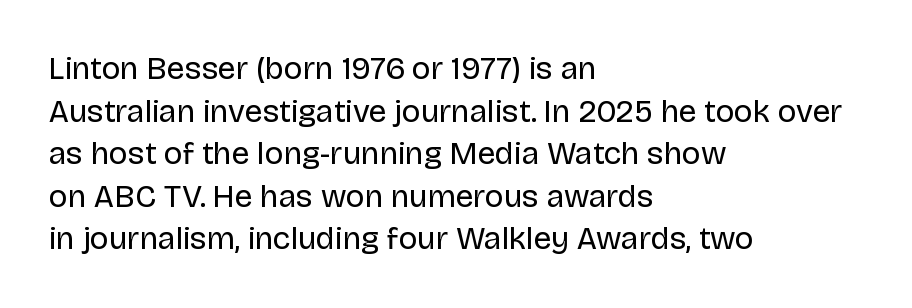
{"serif": "no", "italic": "no", "bold": "no", "weight": "regular", "width": "normal", "stroke_contrast": "low", "x_height": "large", "monospaced": "no", "underline": "no", "align": "left", "line_spacing": "normal", "line_spacing_ratio": 1.33, "letter_spacing": "normal", "letter_spacing_em": 0.0, "glyph_px": 32}
